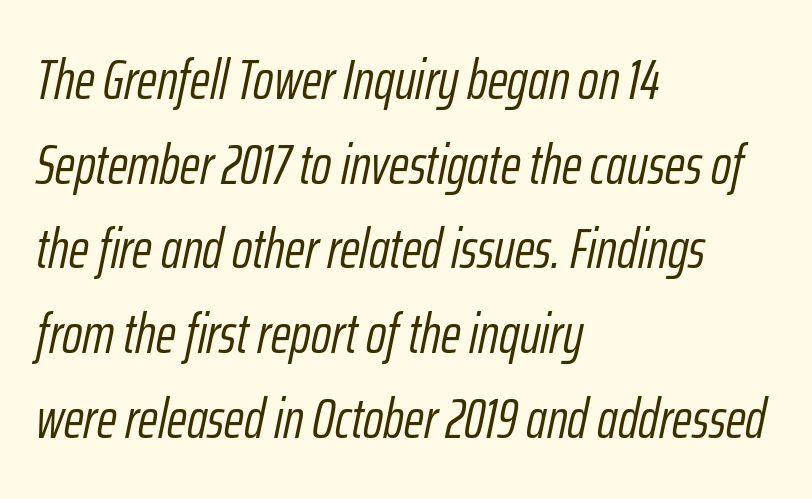
Q: Is the text bold? A: No.
Q: Is the text italic (slanted)? A: Yes, it leans right by about 12 degrees.
Q: Is the text underlined? A: No.
Q: How is the paragraph aligned? A: Left-aligned.
Q: Is the spacing between letters normal or unusually wide? A: Normal.
Q: Is the spacing between lines tight, normal or loose? A: Normal.
Q: Width (condensed, normal, or wide)? A: Condensed.
Q: Stroke contrast? A: Low.
Q: x-height? A: Medium.
Q: Monospaced? A: No.
